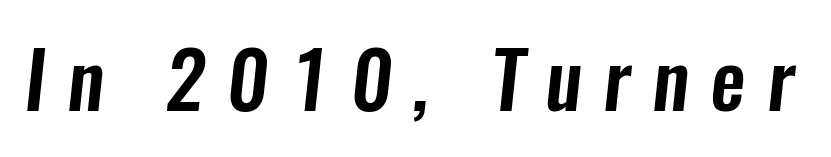
The image shows 79 px condensed sans-serif type; set unusually wide letter spacing (+0.27 em), not underlined; low stroke contrast and a medium x-height.
